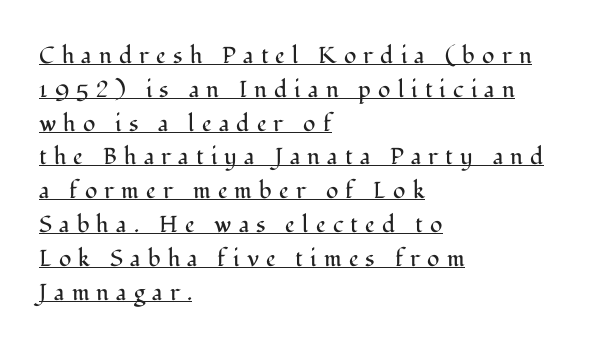
{"italic": "no", "bold": "no", "underline": "yes", "align": "left", "line_spacing": "normal", "line_spacing_ratio": 1.47, "letter_spacing": "wide", "letter_spacing_em": 0.31, "glyph_px": 23}
